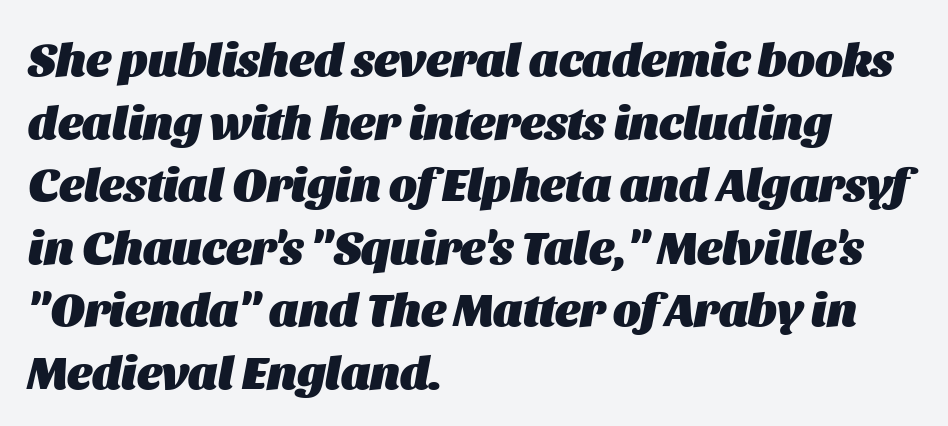
{"italic": "yes", "lean": "right", "slant_degrees": 11, "bold": "yes", "weight": "heavy", "width": "normal", "stroke_contrast": "medium", "x_height": "large", "monospaced": "no", "underline": "no", "align": "left", "line_spacing": "normal", "line_spacing_ratio": 1.33, "letter_spacing": "normal", "letter_spacing_em": 0.0, "glyph_px": 47}
